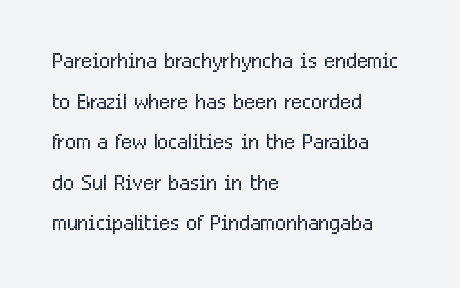
This sample is left-justified, so line endings fall wherever the words run out. On a weight scale, this lands at 450 or below. A typesetter would call this proportional, since set widths differ per character. The lettering holds an erect, upright posture throughout.
